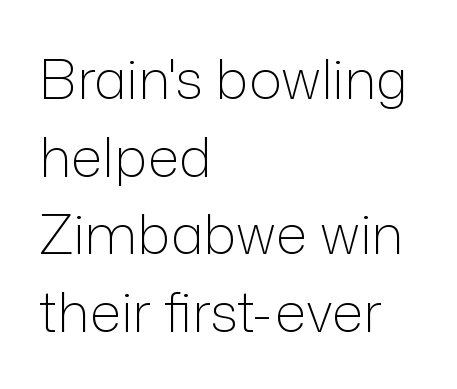
Q: Is the text bold? A: No.
Q: Is the text italic (slanted)? A: No, it is upright.
Q: Is the typeface a serif or a sans-serif typeface? A: Sans-serif.
Q: Is the text underlined? A: No.
Q: How is the paragraph aligned? A: Left-aligned.
Q: Is the spacing between letters normal or unusually wide? A: Normal.
Q: Is the spacing between lines tight, normal or loose? A: Normal.
Q: Width (condensed, normal, or wide)? A: Normal.
Q: Stroke contrast? A: Low.
Q: x-height? A: Medium.
Q: Monospaced? A: No.
